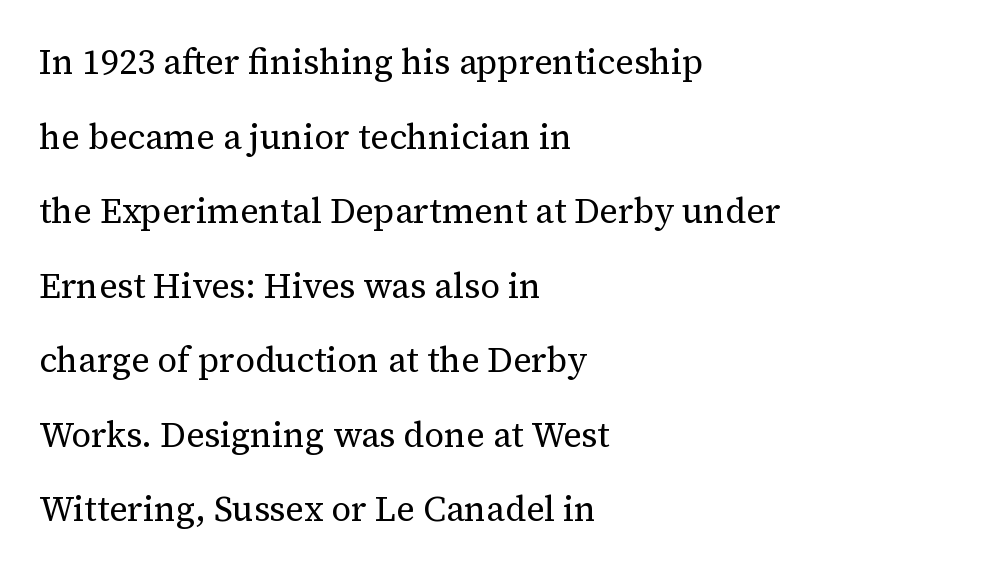
The image shows 35 px regular-weight serif type, upright; set left-aligned, loose line spacing (2.13x), normal letter spacing, not underlined; medium stroke contrast and a medium x-height.
